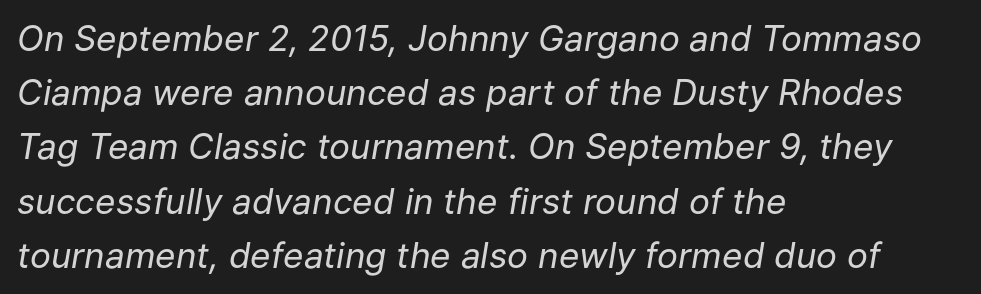
{"italic": "yes", "lean": "right", "slant_degrees": 9, "bold": "no", "weight": "regular", "width": "normal", "stroke_contrast": "low", "x_height": "medium", "monospaced": "no", "underline": "no", "align": "left", "line_spacing": "normal", "line_spacing_ratio": 1.55, "letter_spacing": "normal", "letter_spacing_em": 0.0, "glyph_px": 35}
